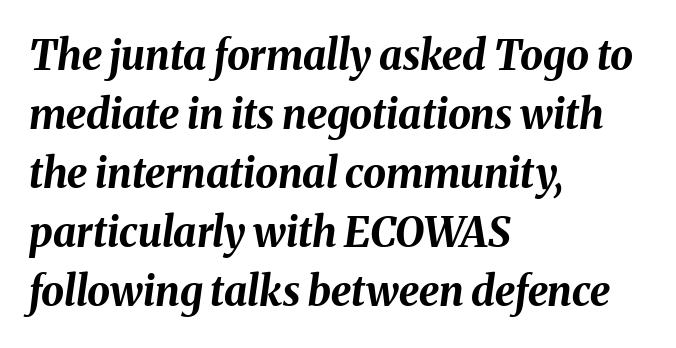
The rendering uses natural spacing where letterforms have individual widths. The whole block is typeset with a tilt. Underline: absent. Where is the straight margin? On the left.
